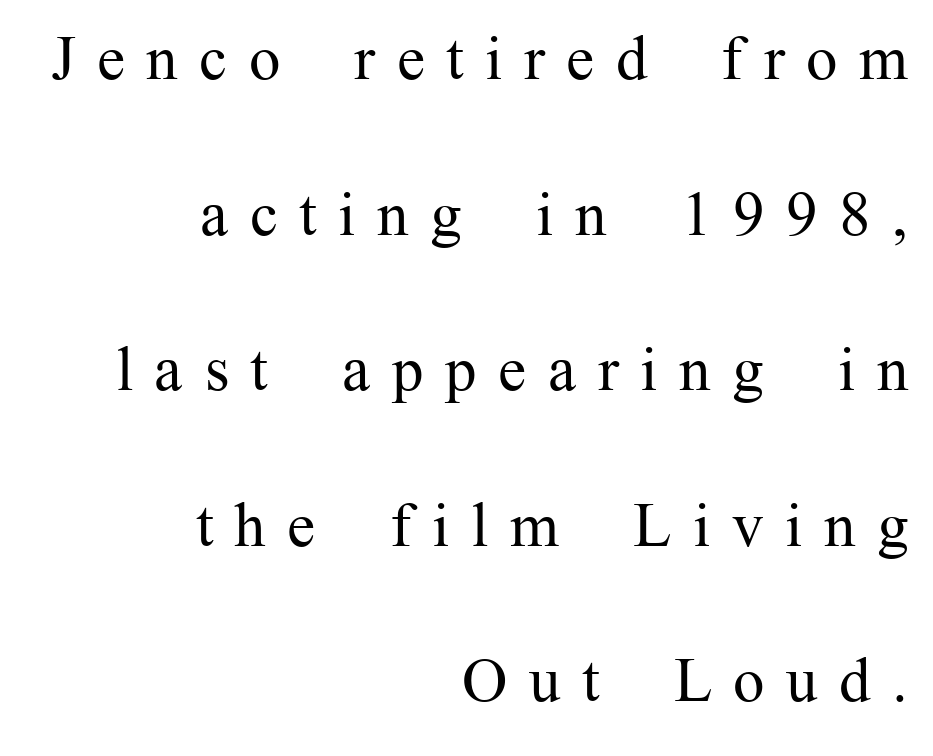
The image shows 63 px regular-weight serif type, upright; set right-aligned, loose line spacing (2.47x), unusually wide letter spacing (+0.34 em), not underlined; medium stroke contrast and a medium x-height.
